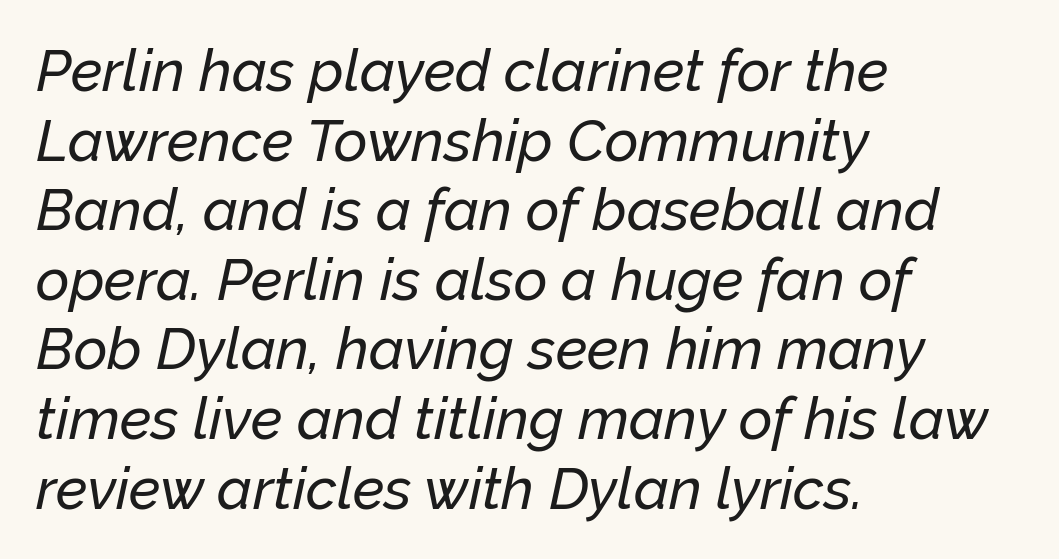
{"italic": "yes", "lean": "right", "slant_degrees": 12, "width": "normal", "stroke_contrast": "low", "x_height": "medium", "monospaced": "no", "underline": "no", "align": "left", "line_spacing_ratio": 1.2, "letter_spacing": "normal", "letter_spacing_em": 0.0, "glyph_px": 58}
